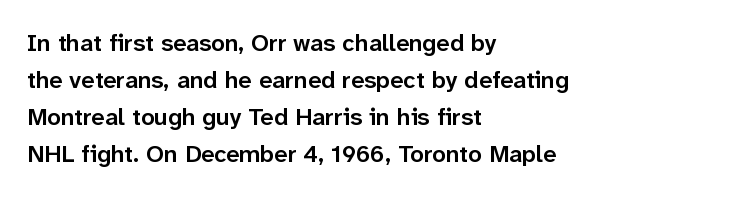
The image shows 24 px text type, upright; set left-aligned, normal line spacing (1.54x), normal letter spacing, not underlined.
